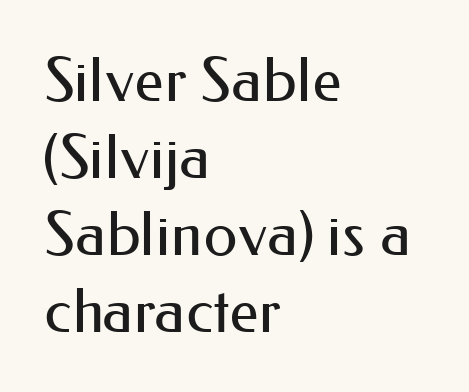
Each row of text sits above clean, open space. Type style note: lacks serifs. This sample is left-justified, so line endings fall wherever the words run out. This sample keeps an unexceptional amount of space between lines.
